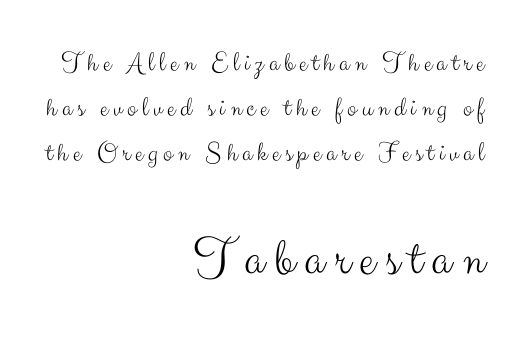
{"serif": "no", "bold": "no", "weight": "light", "width": "normal", "stroke_contrast": "medium", "x_height": "small", "monospaced": "no", "underline": "no", "align": "right", "line_spacing": "normal", "line_spacing_ratio": 1.61, "larger_block": "second", "size_ratio": 1.96, "glyph_px": 55}
